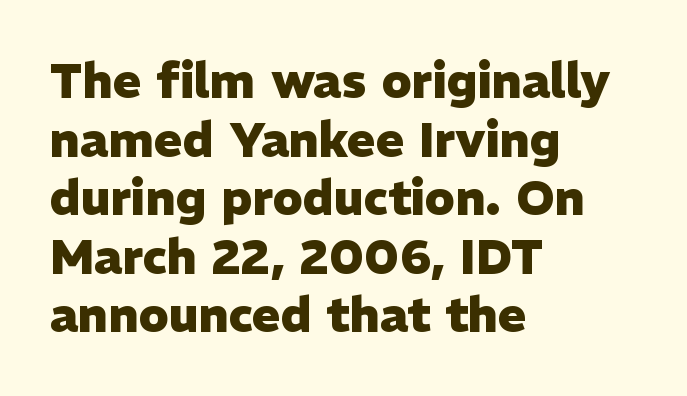
Does the copy run flush right? No — it runs flush left. Are there feet on the stems? There aren't — it's a sans. Caption: bold face, heavy strokes. These lines were composed using upright roman letters.
